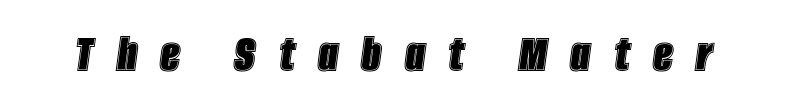
{"italic": "yes", "lean": "right", "slant_degrees": 8, "width": "condensed", "x_height": "large", "monospaced": "no", "underline": "no", "letter_spacing": "wide", "letter_spacing_em": 0.42, "glyph_px": 55}
